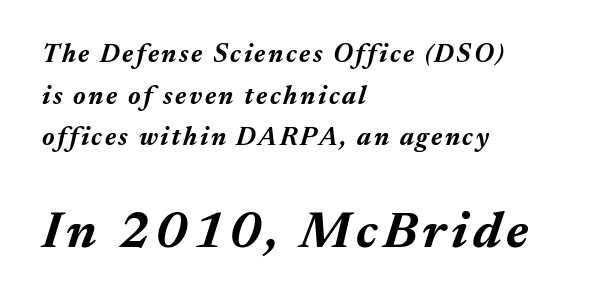
The passage shown is not underscored anywhere. These lines were composed using italics. Horizontal bands of white between lines are of average thickness. The later block is typeset at a bigger size than the earlier block.
